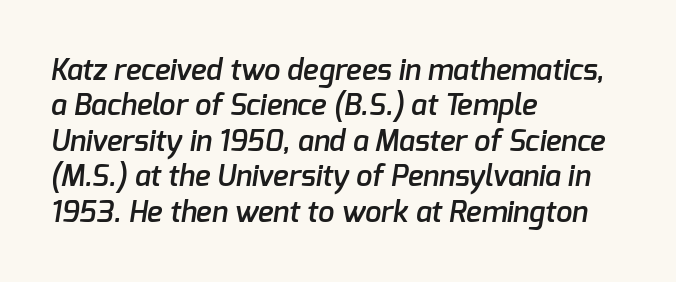
Firm but not heavy-handed strokes: this text is semibold. This rendering leaves character spacing at its baseline value. Unlike a traditional serif, this face leaves its strokes unadorned. Underlining? Definitely not there. These lines are rendered in a variable-pitch font.
